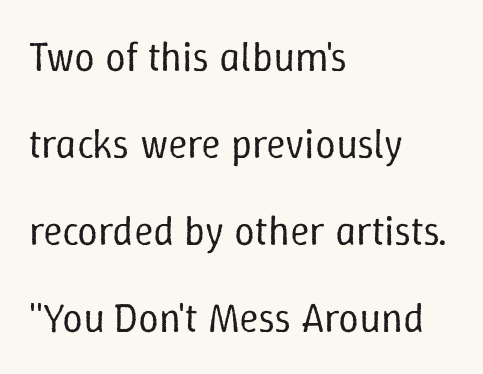
Q: Is the text bold? A: No.
Q: Is the text italic (slanted)? A: No, it is upright.
Q: Is the text underlined? A: No.
Q: How is the paragraph aligned? A: Left-aligned.
Q: Is the spacing between letters normal or unusually wide? A: Normal.
Q: Is the spacing between lines tight, normal or loose? A: Loose.
Q: Width (condensed, normal, or wide)? A: Normal.
Q: Stroke contrast? A: Low.
Q: x-height? A: Medium.
Q: Monospaced? A: No.
